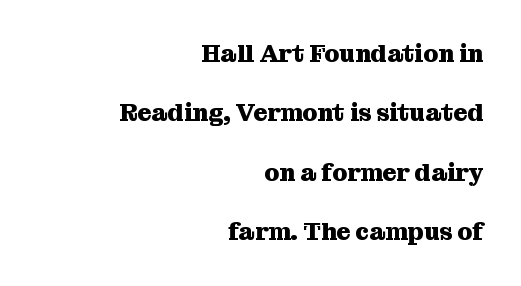
Does the copy run flush right? Yes — the right margin is perfectly even. Tracking value appears to be zero — textbook default spacing. Quick note: interline space is abundant. Just letters on the line, the space beneath them empty. The face used here has the dense, thick strokes of a bold.
